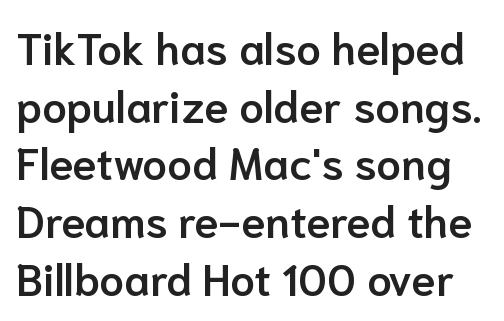
{"serif": "no", "italic": "no", "bold": "semi", "weight": "semibold", "width": "normal", "stroke_contrast": "low", "x_height": "medium", "monospaced": "no", "underline": "no", "line_spacing": "normal", "line_spacing_ratio": 1.31, "letter_spacing": "normal", "letter_spacing_em": 0.0, "glyph_px": 44}
